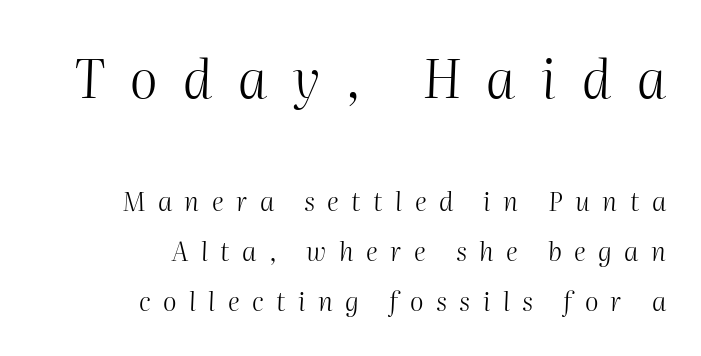
{"italic": "yes", "lean": "right", "slant_degrees": 2, "bold": "no", "weight": "light", "width": "normal", "stroke_contrast": "medium", "x_height": "medium", "monospaced": "no", "underline": "no", "align": "right", "line_spacing": "loose", "line_spacing_ratio": 1.93, "letter_spacing": "wide", "letter_spacing_em": 0.48, "larger_block": "first", "size_ratio": 2.04, "glyph_px": 53}
